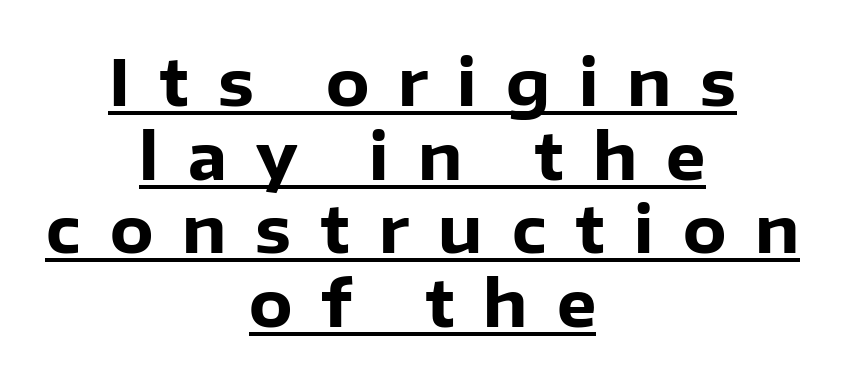
{"serif": "no", "italic": "no", "bold": "yes", "weight": "heavy", "width": "normal", "stroke_contrast": "low", "x_height": "medium", "monospaced": "no", "underline": "yes", "align": "center", "line_spacing_ratio": 1.17, "letter_spacing": "wide", "letter_spacing_em": 0.46, "glyph_px": 63}
